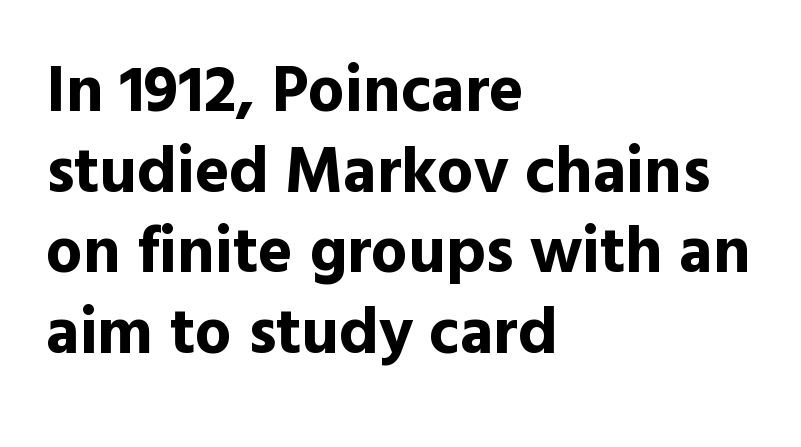
{"serif": "no", "italic": "no", "bold": "yes", "weight": "bold", "width": "normal", "x_height": "medium", "monospaced": "no", "underline": "no", "align": "left", "line_spacing_ratio": 1.24, "letter_spacing": "normal", "letter_spacing_em": 0.0, "glyph_px": 65}
